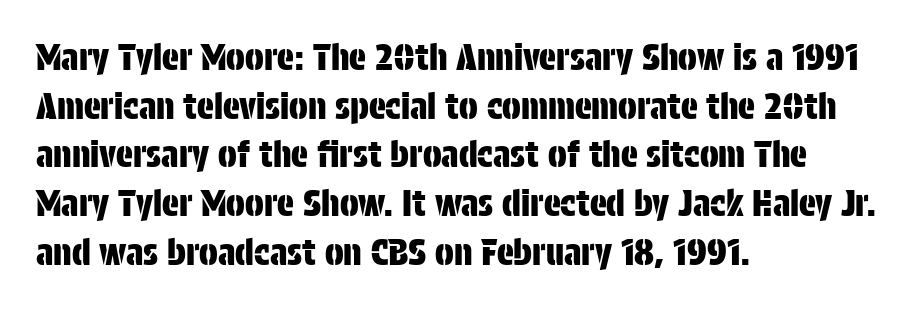
{"serif": "no", "italic": "no", "width": "condensed", "stroke_contrast": "low", "x_height": "large", "monospaced": "no", "underline": "no", "align": "left", "line_spacing": "normal", "line_spacing_ratio": 1.39, "letter_spacing": "normal", "letter_spacing_em": 0.0, "glyph_px": 35}
